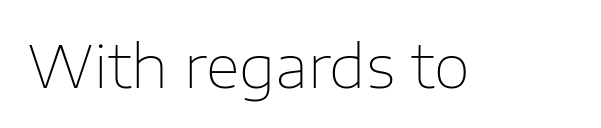
Unlike a traditional serif, this face leaves its strokes unadorned. Nope, not italic — everything's standing straight. Nothing unusual about the tracking: characters are spaced as the font intends. The passage shown is typed in a proportional face where columns would drift. Weight class: somewhere from thin through regular.
